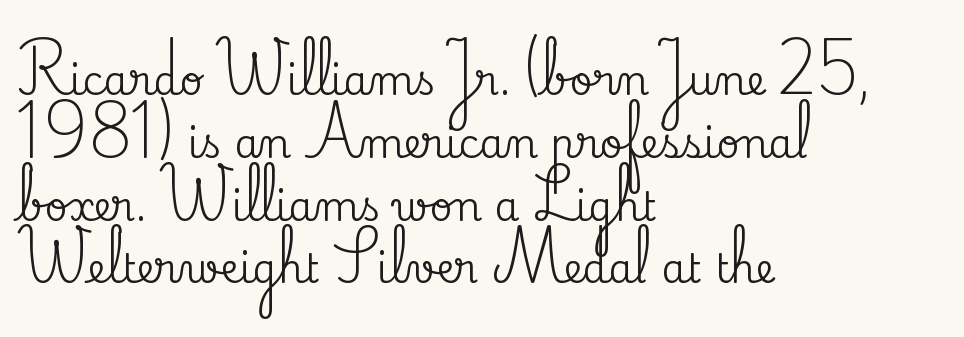
The leading is moderate, giving the passage an even texture. Default kerning and tracking; the words read as compact shapes. To sum up the face: it has serifs. The specimen reads as upright at a glance.
